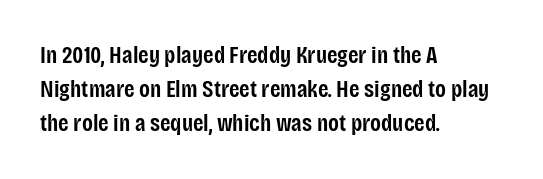
The image shows 24 px text type, upright; set left-aligned, normal line spacing (1.42x), normal letter spacing, not underlined.
